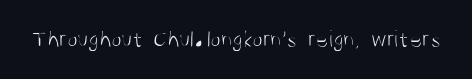
Only glyphs here, with clear space below each row. Notice how the stems are strictly vertical — no italics here. Between one letter and the next there's only the usual sliver of space. Is this a heavy cut? Hardly; it is regular or lighter.
